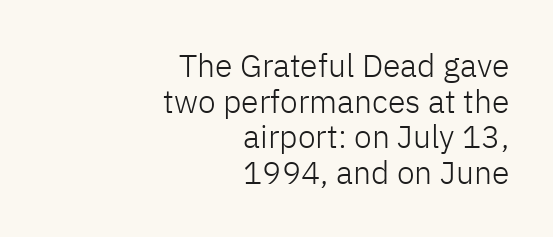
Q: Is the text bold? A: No.
Q: Is the text italic (slanted)? A: No, it is upright.
Q: Is the typeface a serif or a sans-serif typeface? A: Sans-serif.
Q: Is the text underlined? A: No.
Q: How is the paragraph aligned? A: Right-aligned.
Q: Is the spacing between letters normal or unusually wide? A: Normal.
Q: Is the spacing between lines tight, normal or loose? A: Tight.
Q: Width (condensed, normal, or wide)? A: Normal.
Q: Stroke contrast? A: Low.
Q: x-height? A: Medium.
Q: Monospaced? A: No.
